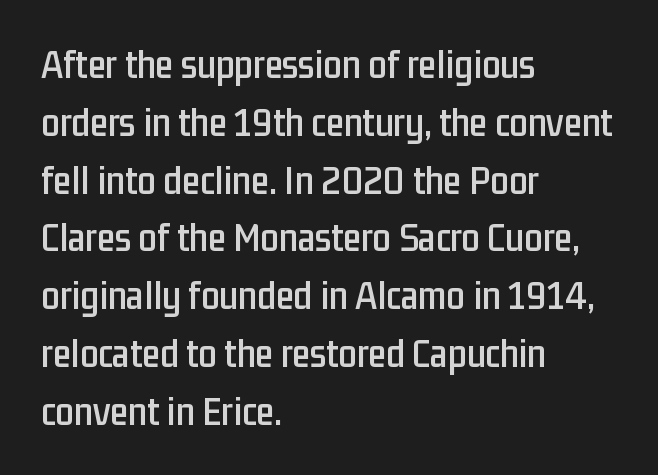
Q: Is the text italic (slanted)? A: No, it is upright.
Q: Is the typeface a serif or a sans-serif typeface? A: Sans-serif.
Q: Is the text underlined? A: No.
Q: How is the paragraph aligned? A: Left-aligned.
Q: Is the spacing between letters normal or unusually wide? A: Normal.
Q: Is the spacing between lines tight, normal or loose? A: Normal.
Q: Width (condensed, normal, or wide)? A: Condensed.
Q: Stroke contrast? A: Low.
Q: x-height? A: Medium.
Q: Monospaced? A: No.
